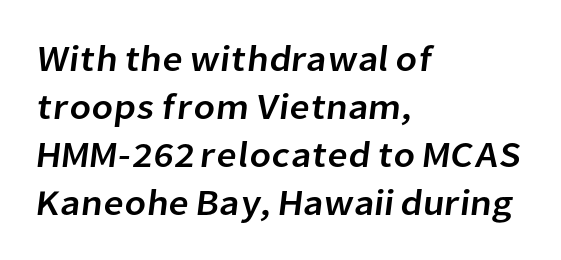
Type style note: lacks serifs. Reading down the block, your eye returns to a fixed left position each line. Words float on clear page, feet unadorned. Think of a printed novel: that variable character pitch is what you see here.
